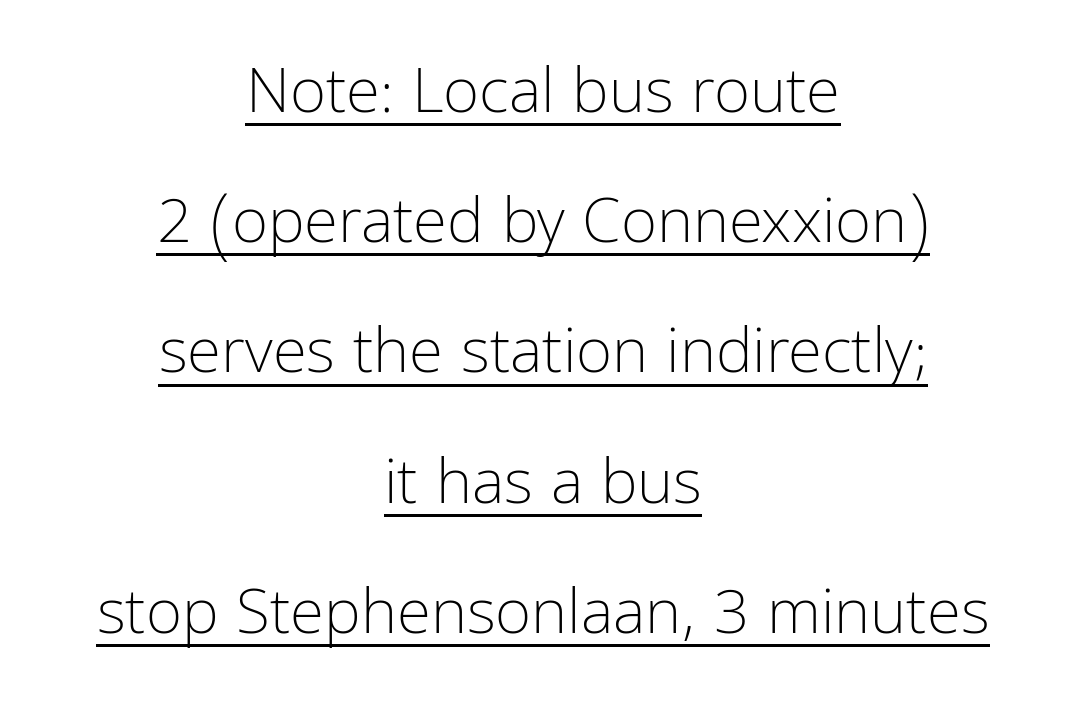
The image shows 62 px light, condensed sans-serif type, upright; set centered, loose line spacing (2.1x), normal letter spacing, underlined; low stroke contrast and a medium x-height.
